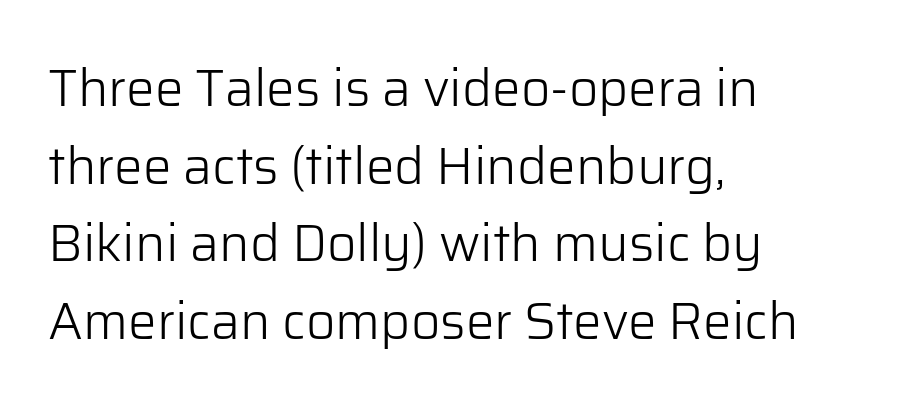
{"serif": "no", "italic": "no", "bold": "no", "weight": "light", "width": "normal", "stroke_contrast": "low", "x_height": "medium", "monospaced": "no", "underline": "no", "align": "left", "line_spacing": "normal", "line_spacing_ratio": 1.52, "letter_spacing": "normal", "letter_spacing_em": 0.0, "glyph_px": 51}
